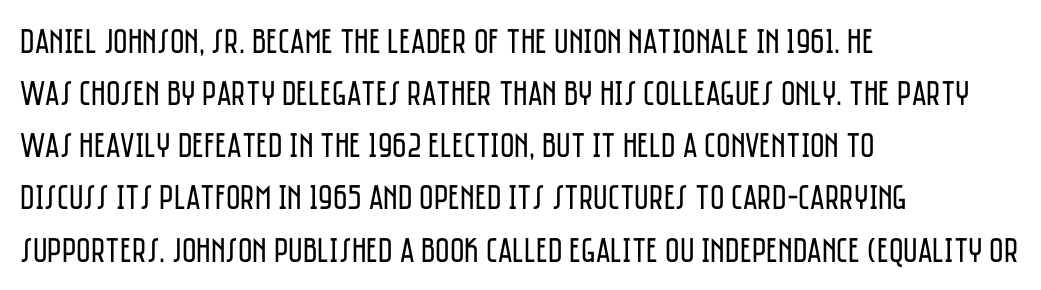
Q: Is the text bold? A: No.
Q: Is the text italic (slanted)? A: No, it is upright.
Q: Is the typeface a serif or a sans-serif typeface? A: Sans-serif.
Q: Is the text underlined? A: No.
Q: How is the paragraph aligned? A: Left-aligned.
Q: Is the spacing between letters normal or unusually wide? A: Normal.
Q: Is the spacing between lines tight, normal or loose? A: Normal.
Q: Width (condensed, normal, or wide)? A: Condensed.
Q: Stroke contrast? A: Low.
Q: x-height? A: Large.
Q: Monospaced? A: No.
